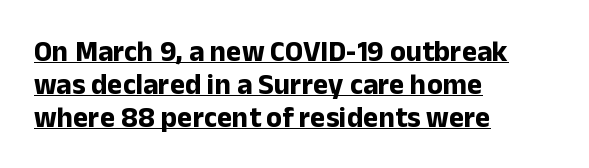
Q: Is the text bold? A: Yes.
Q: Is the text italic (slanted)? A: No, it is upright.
Q: Is the typeface a serif or a sans-serif typeface? A: Sans-serif.
Q: Is the text underlined? A: Yes.
Q: How is the paragraph aligned? A: Left-aligned.
Q: Is the spacing between letters normal or unusually wide? A: Normal.
Q: Is the spacing between lines tight, normal or loose? A: Tight.
Q: Width (condensed, normal, or wide)? A: Normal.
Q: Stroke contrast? A: Low.
Q: x-height? A: Medium.
Q: Monospaced? A: No.
